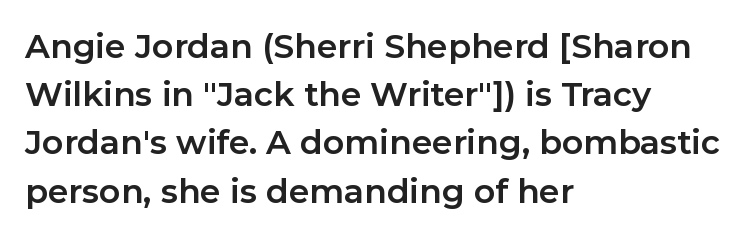
The image shows 33 px bold sans-serif type, upright; set left-aligned, normal line spacing (1.46x), normal letter spacing, not underlined; low stroke contrast and a medium x-height.
